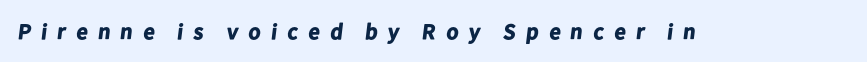
How are the letters spaced? Widely, with obvious added tracking. Bare-footed words on every line. Heavy, bold letterforms.
